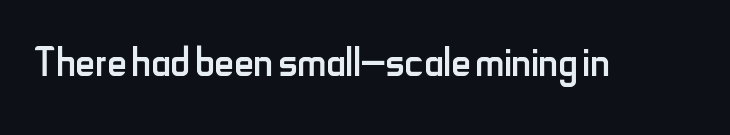
This is roman type, the default non-slanted kind. Inter-character spacing is left at the font's built-in metrics. Varying glyph widths throughout — classic text-font behaviour. Heft: none added — not bold. Grotesque or geometric, the face here clearly has no serifs.
